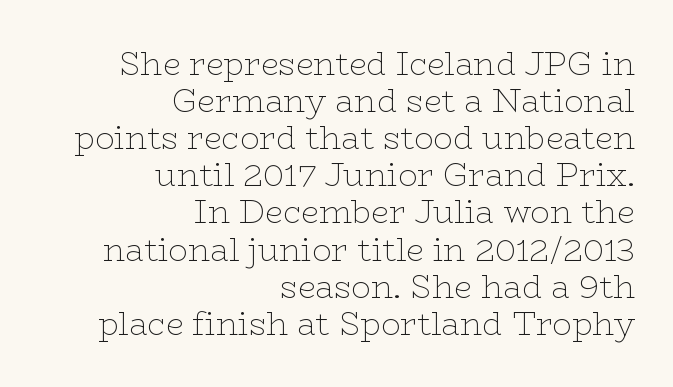
The image shows 32 px thin, wide serif type, upright; set right-aligned, line spacing 1.16x, normal letter spacing, not underlined; low stroke contrast and a medium x-height.
